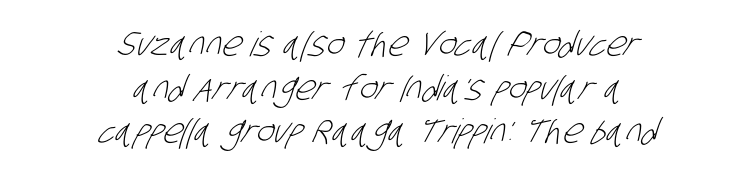
Q: Is the text bold? A: No.
Q: Is the typeface a serif or a sans-serif typeface? A: Sans-serif.
Q: Is the text underlined? A: No.
Q: How is the paragraph aligned? A: Centered.
Q: Is the spacing between letters normal or unusually wide? A: Normal.
Q: Is the spacing between lines tight, normal or loose? A: Normal.
Q: Width (condensed, normal, or wide)? A: Condensed.
Q: Stroke contrast? A: Low.
Q: x-height? A: Large.
Q: Monospaced? A: No.
